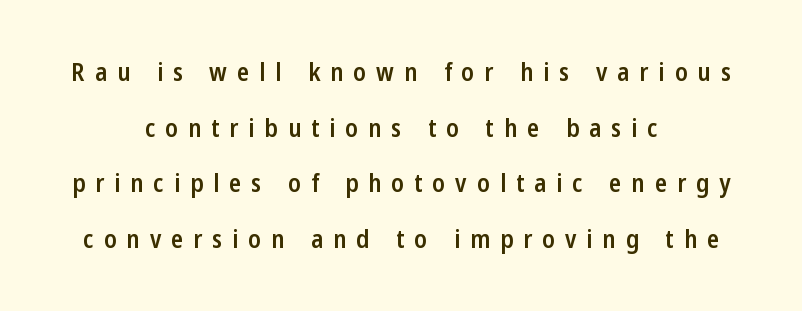
{"italic": "no", "bold": "semi", "underline": "no", "align": "center", "line_spacing": "loose", "line_spacing_ratio": 2.23, "letter_spacing": "wide", "letter_spacing_em": 0.4, "glyph_px": 25}
